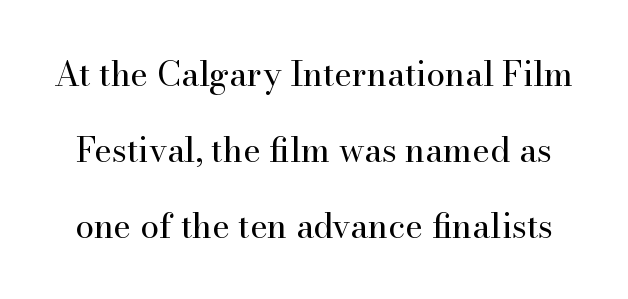
Q: Is the text bold? A: No.
Q: Is the text italic (slanted)? A: No, it is upright.
Q: Is the typeface a serif or a sans-serif typeface? A: Serif.
Q: Is the text underlined? A: No.
Q: Is the spacing between letters normal or unusually wide? A: Normal.
Q: Is the spacing between lines tight, normal or loose? A: Loose.
Q: Width (condensed, normal, or wide)? A: Normal.
Q: Stroke contrast? A: High.
Q: x-height? A: Small.
Q: Monospaced? A: No.
